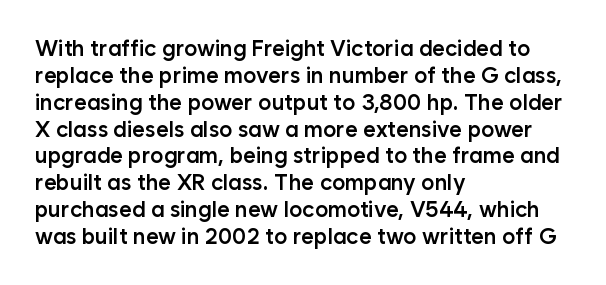
Q: Is the text bold? A: Semi-bold.
Q: Is the text italic (slanted)? A: No, it is upright.
Q: Is the text underlined? A: No.
Q: How is the paragraph aligned? A: Left-aligned.
Q: Is the spacing between letters normal or unusually wide? A: Normal.
